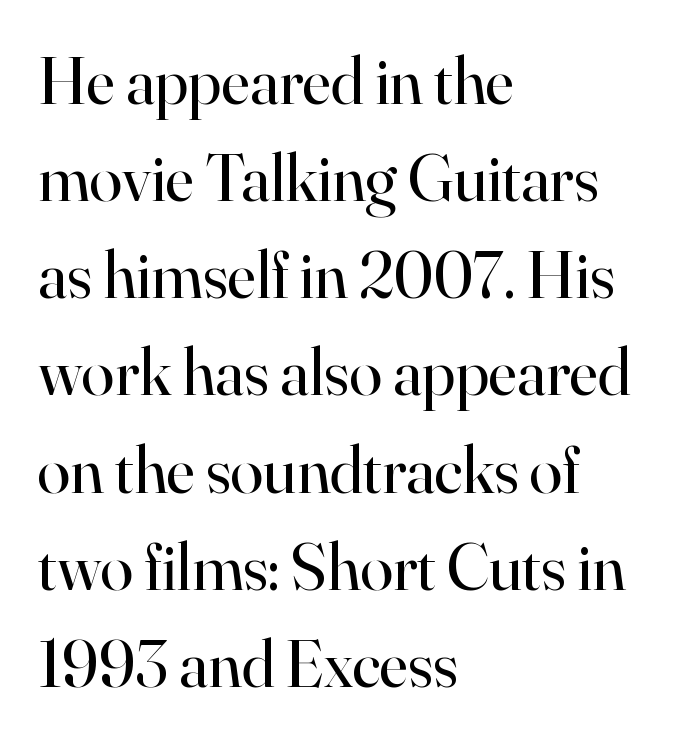
The image shows 67 px regular-weight serif type, upright; set left-aligned, normal line spacing (1.45x), normal letter spacing, not underlined; high stroke contrast and a small x-height.
